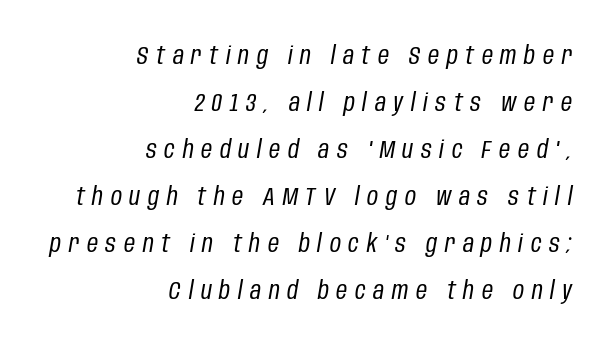
The image shows 24 px text type, italic (leaning right); set right-aligned, loose line spacing (1.96x), unusually wide letter spacing (+0.32 em), not underlined.
